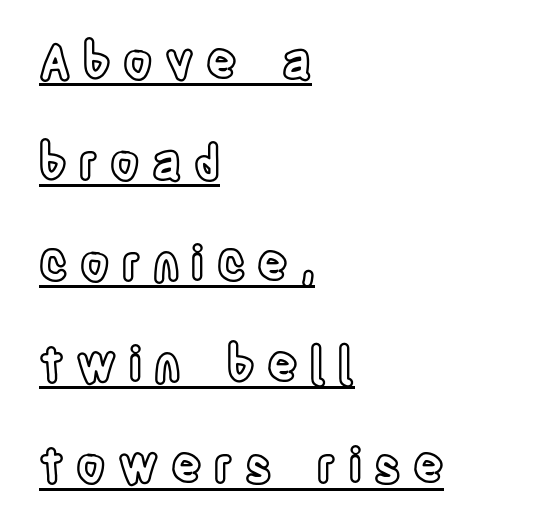
The image shows 47 px condensed type, upright; set left-aligned, loose line spacing (2.15x), unusually wide letter spacing (+0.26 em), underlined; a large x-height.
